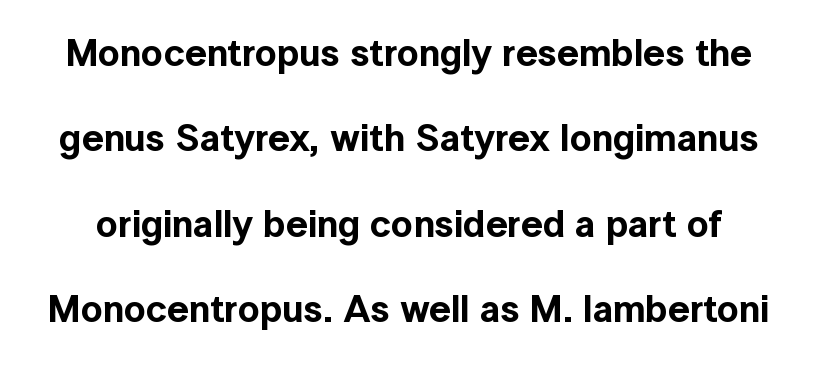
{"serif": "no", "italic": "no", "width": "normal", "x_height": "medium", "monospaced": "no", "underline": "no", "line_spacing": "loose", "line_spacing_ratio": 2.25, "letter_spacing": "normal", "letter_spacing_em": 0.0, "glyph_px": 38}
